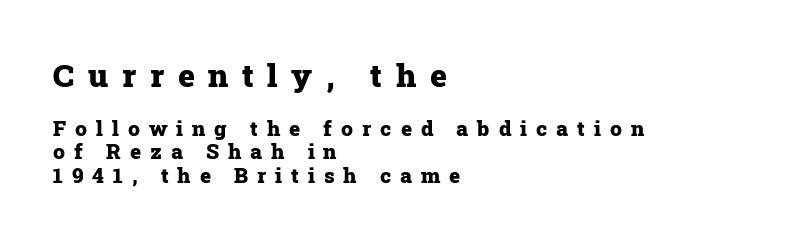
{"serif": "yes", "italic": "no", "bold": "yes", "weight": "heavy", "width": "normal", "stroke_contrast": "low", "x_height": "medium", "monospaced": "no", "underline": "no", "align": "left", "line_spacing": "tight", "line_spacing_ratio": 1.11, "letter_spacing": "wide", "letter_spacing_em": 0.43, "larger_block": "first", "size_ratio": 1.52, "glyph_px": 32}
